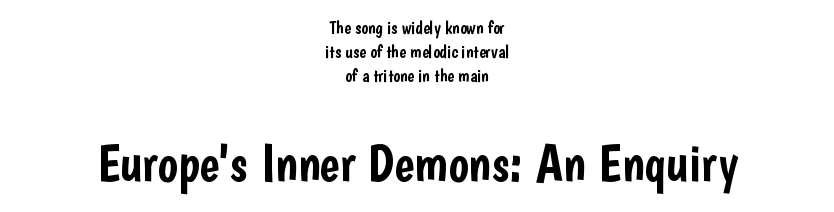
{"serif": "no", "italic": "no", "width": "condensed", "stroke_contrast": "low", "x_height": "medium", "monospaced": "no", "underline": "no", "align": "center", "line_spacing": "normal", "line_spacing_ratio": 1.32, "letter_spacing": "normal", "letter_spacing_em": 0.0, "larger_block": "second", "size_ratio": 2.94, "glyph_px": 53}
